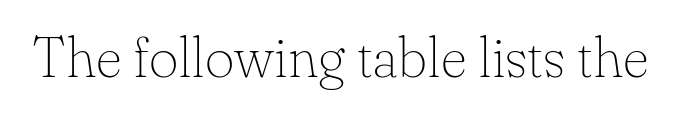
Q: Is the text bold? A: No.
Q: Is the text italic (slanted)? A: No, it is upright.
Q: Is the typeface a serif or a sans-serif typeface? A: Serif.
Q: Is the text underlined? A: No.
Q: Is the spacing between letters normal or unusually wide? A: Normal.
Q: Width (condensed, normal, or wide)? A: Normal.
Q: Stroke contrast? A: Low.
Q: x-height? A: Small.
Q: Monospaced? A: No.
